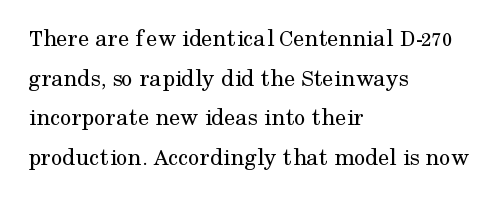
No italicization has been applied; the sample stays upright. Which margin do the lines hug? The left one — the right edge is uneven. Interline gaps are of average width in this sample. Descender tails drop into unmarked territory.
